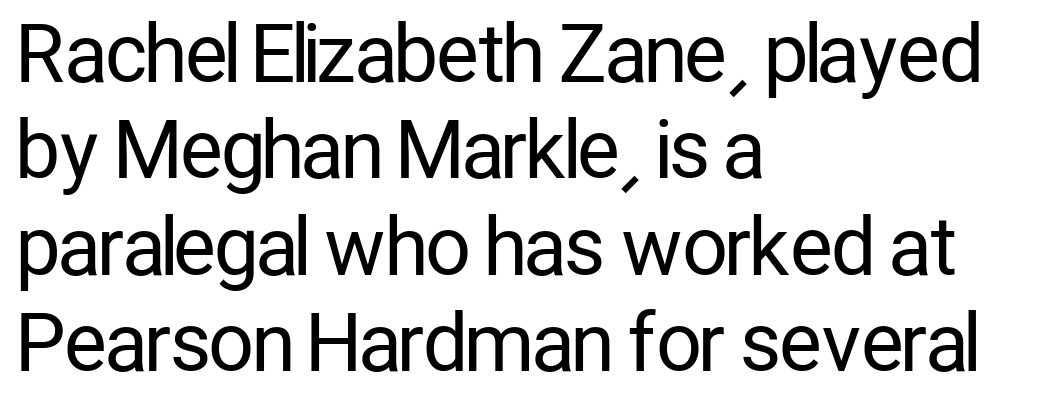
{"serif": "no", "italic": "no", "bold": "no", "weight": "regular", "width": "condensed", "stroke_contrast": "low", "x_height": "medium", "monospaced": "no", "underline": "no", "align": "left", "line_spacing_ratio": 1.22, "letter_spacing": "normal", "letter_spacing_em": 0.0, "glyph_px": 79}
